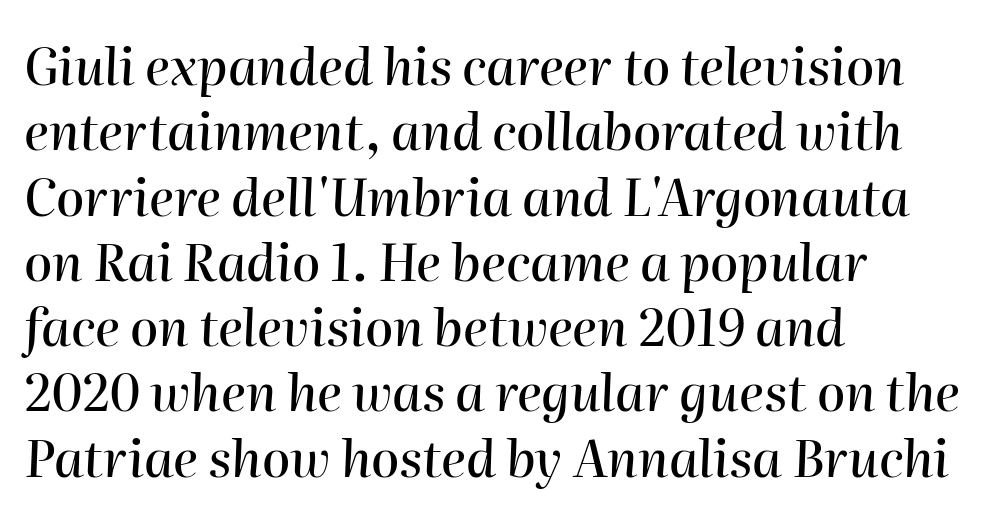
{"italic": "yes", "lean": "right", "slant_degrees": 2, "width": "normal", "stroke_contrast": "high", "x_height": "medium", "monospaced": "no", "underline": "no", "align": "left", "line_spacing": "normal", "line_spacing_ratio": 1.28, "letter_spacing": "normal", "letter_spacing_em": 0.0, "glyph_px": 51}
